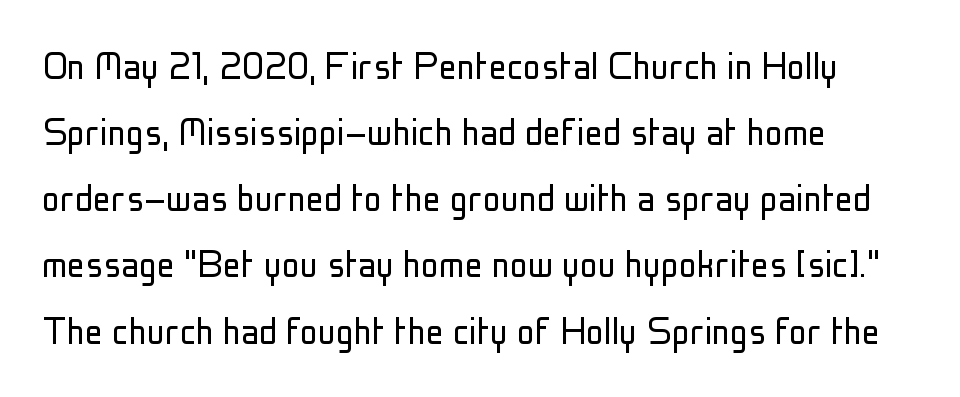
{"serif": "no", "italic": "no", "bold": "no", "weight": "light", "width": "condensed", "stroke_contrast": "low", "x_height": "medium", "monospaced": "no", "underline": "no", "align": "left", "line_spacing": "normal", "line_spacing_ratio": 1.47, "letter_spacing": "normal", "letter_spacing_em": 0.0, "glyph_px": 45}
